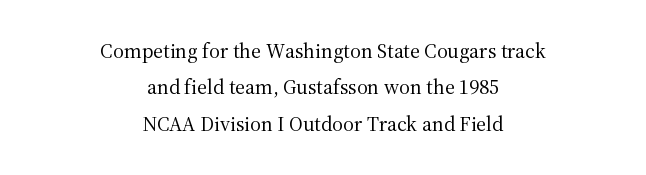
Letter spacing: default. Horizontally, the lines are justified to the midpoint only. Designer's note — italics off, roman on. This is not heavy type; no bold has been used.
